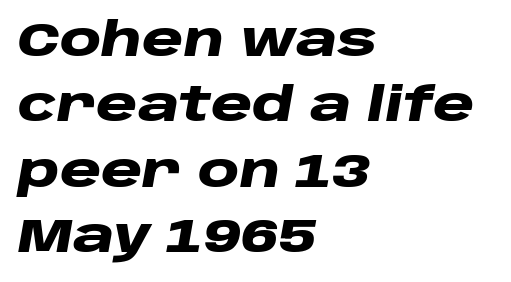
The image shows 47 px heavy, wide type, italic (leaning right); set left-aligned, normal line spacing (1.39x), normal letter spacing, not underlined; low stroke contrast and a large x-height.
